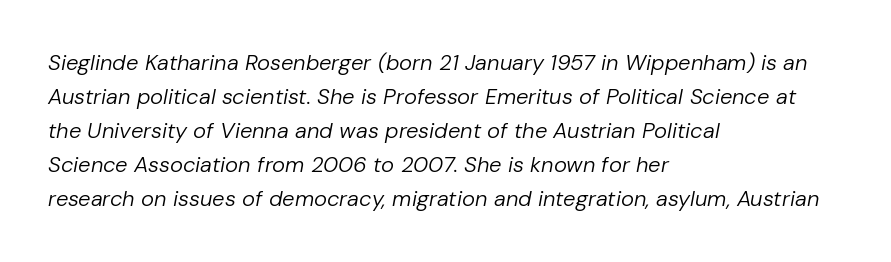
The image shows 22 px text type, italic (leaning right); set left-aligned, normal line spacing (1.55x), normal letter spacing, not underlined.
